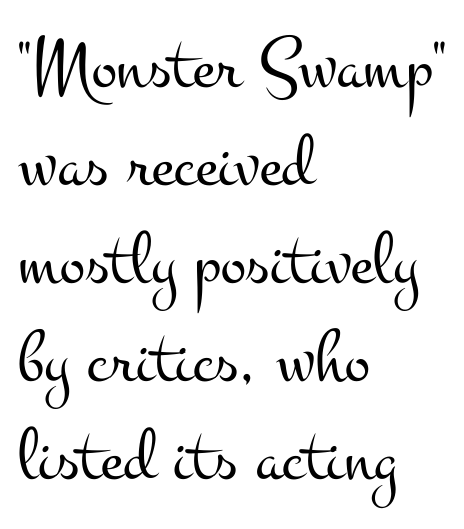
{"serif": "yes", "bold": "no", "weight": "light", "width": "wide", "stroke_contrast": "medium", "x_height": "small", "monospaced": "no", "underline": "no", "align": "left", "line_spacing": "normal", "line_spacing_ratio": 1.29, "letter_spacing": "normal", "letter_spacing_em": 0.0, "glyph_px": 76}
